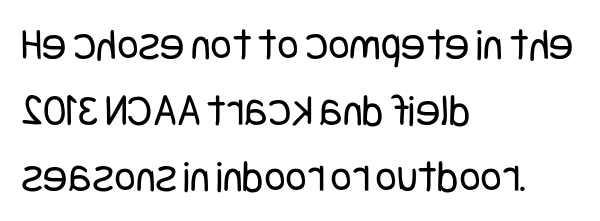
Rendered with straight, roman letterforms. Beneath every word, the page is bare. Look at the tracking — it's just the regular setting, nothing added. The passage shown stacks its lines at a standard gap. The paragraph has a hard left edge and a soft right edge. Letterform terminals end flat and unadorned throughout the passage.
